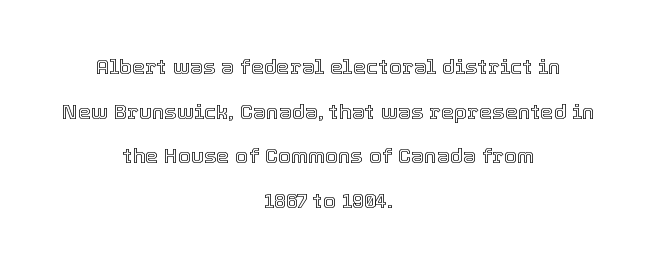
These lines keep a tight, regular rhythm from letter to letter. Loosely led — the rows are spread out. The typography opts for an upright posture over an oblique one. The paragraph shown floats in the horizontal middle. Unmarked baselines from the first word to the last.
